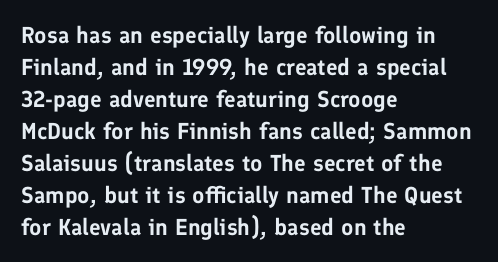
{"italic": "no", "underline": "no", "align": "left", "line_spacing": "normal", "line_spacing_ratio": 1.39, "letter_spacing": "normal", "letter_spacing_em": 0.0, "glyph_px": 23}
